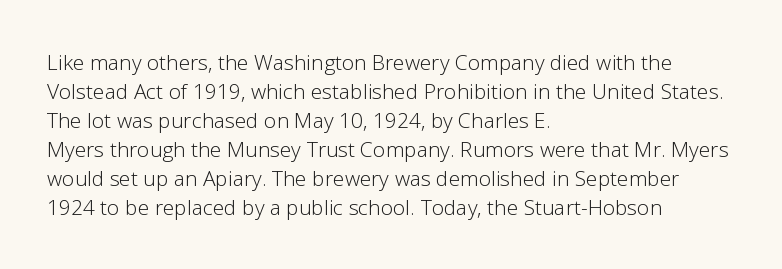
Letters rest on an invisible, unmarked baseline. Heaviness? Minimal to ordinary, like unemphasized prose. The rendering anchors every line to the left-hand side. The line-height multiplier appears to be the usual default.
